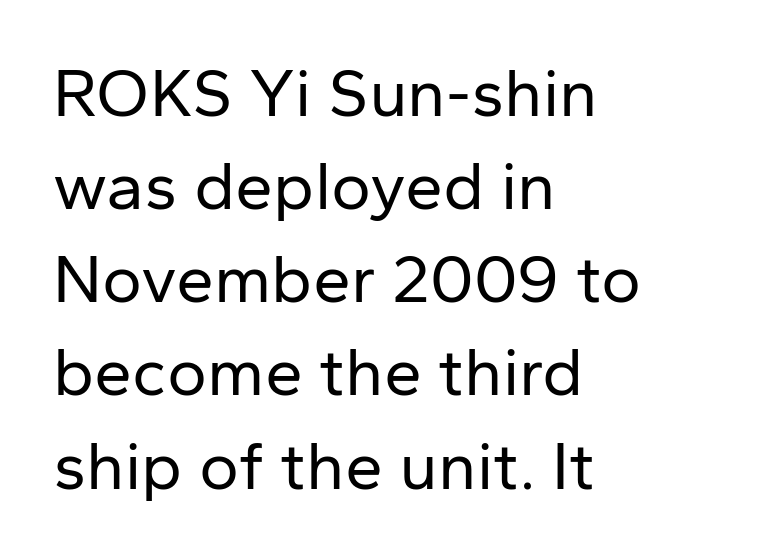
{"serif": "no", "italic": "no", "bold": "no", "weight": "regular", "width": "normal", "stroke_contrast": "low", "x_height": "medium", "monospaced": "no", "underline": "no", "align": "left", "line_spacing": "normal", "line_spacing_ratio": 1.37, "letter_spacing": "normal", "letter_spacing_em": 0.0, "glyph_px": 68}
